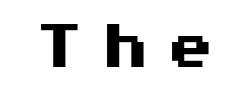
Its strokes are broad and dark, the hallmark of bold type. The designer went with a sans here, leaving each stem footless. Every stem runs plumb, perpendicular to the baseline. Do the characters align in a grid? No, the font is proportional. Type without underlining.
